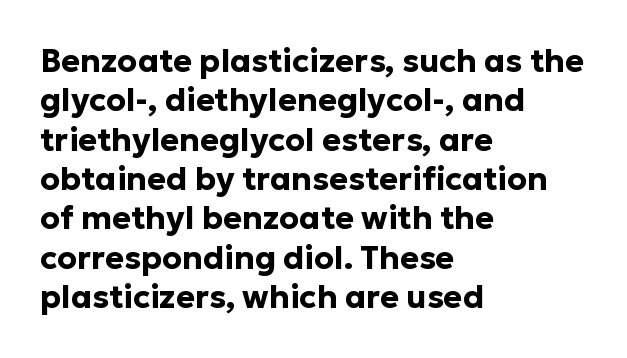
The image shows 32 px bold sans-serif type, upright; set left-aligned, line spacing 1.23x, normal letter spacing, not underlined; low stroke contrast and a medium x-height.
